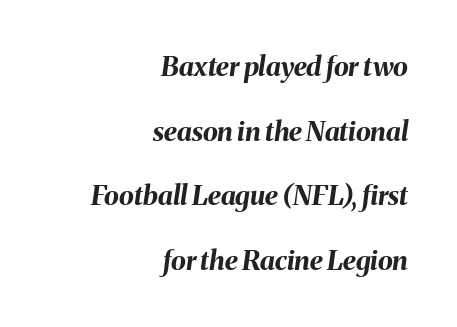
Q: Is the text bold? A: Yes.
Q: Is the text italic (slanted)? A: Yes, it leans right by about 8 degrees.
Q: Is the text underlined? A: No.
Q: How is the paragraph aligned? A: Right-aligned.
Q: Is the spacing between letters normal or unusually wide? A: Normal.
Q: Is the spacing between lines tight, normal or loose? A: Loose.
